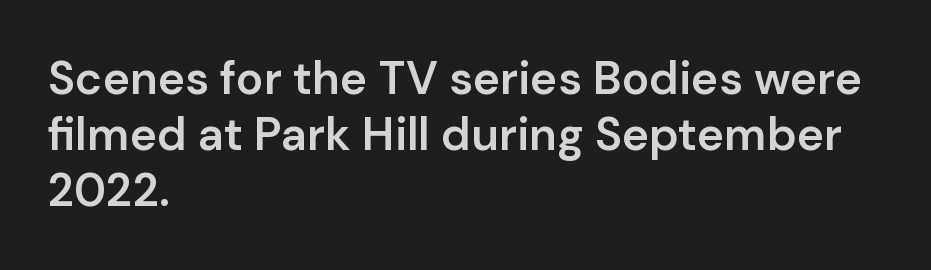
{"serif": "no", "italic": "no", "bold": "semi", "weight": "semibold", "width": "normal", "stroke_contrast": "low", "x_height": "medium", "monospaced": "no", "underline": "no", "align": "left", "line_spacing_ratio": 1.22, "letter_spacing": "normal", "letter_spacing_em": 0.0, "glyph_px": 46}
